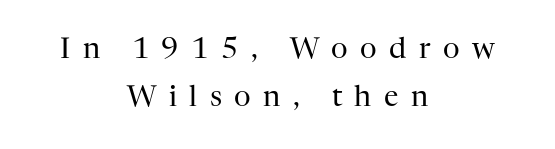
{"serif": "yes", "italic": "no", "bold": "no", "weight": "regular", "width": "normal", "stroke_contrast": "high", "x_height": "medium", "monospaced": "no", "underline": "no", "align": "center", "line_spacing": "normal", "line_spacing_ratio": 1.66, "letter_spacing": "wide", "letter_spacing_em": 0.43, "glyph_px": 29}
